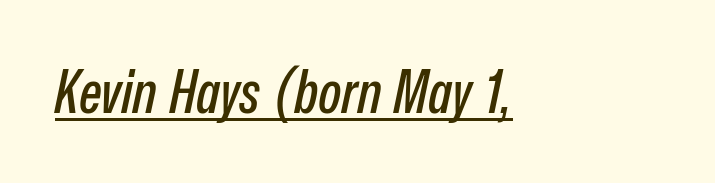
Q: Is the text italic (slanted)? A: Yes, it leans right by about 12 degrees.
Q: Is the text underlined? A: Yes.
Q: Is the spacing between letters normal or unusually wide? A: Normal.
Q: Width (condensed, normal, or wide)? A: Condensed.
Q: Stroke contrast? A: Low.
Q: x-height? A: Medium.
Q: Monospaced? A: No.
